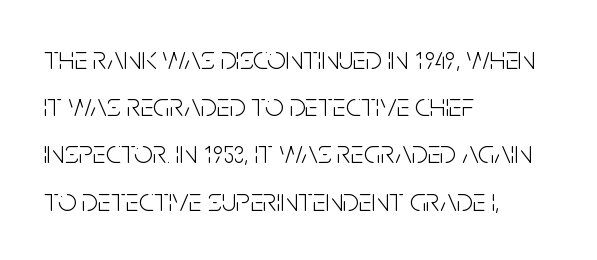
The image shows 33 px light, condensed sans-serif type, upright; set left-aligned, normal line spacing (1.43x), normal letter spacing, not underlined; low stroke contrast and a large x-height.
